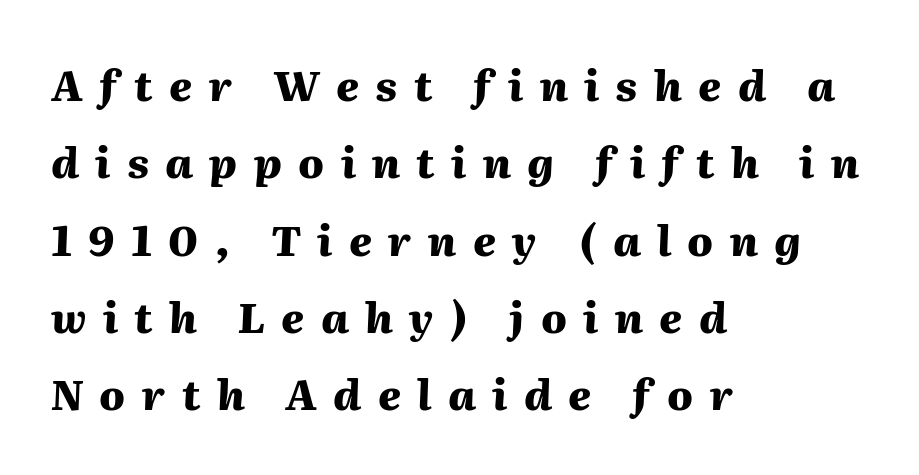
Note the varied advance widths — an 'i' is clearly narrower than an 'm'. Lines of text with bare space underneath. Reading down the block, your eye returns to a fixed left position each line. This sample uses expanded letter spacing, leaving extra air between glyphs.
